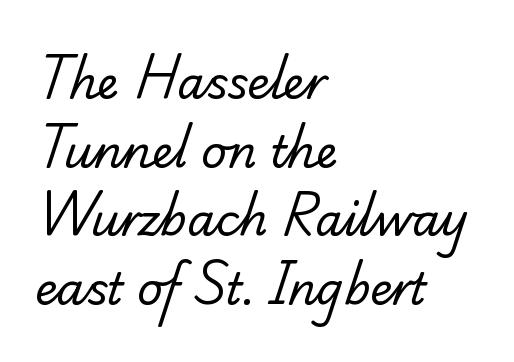
The image shows 44 px regular-weight serif type; set left-aligned, normal line spacing (1.56x), normal letter spacing, not underlined; low stroke contrast and a small x-height.
